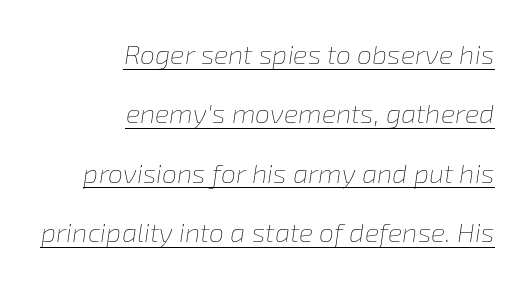
{"italic": "yes", "lean": "right", "slant_degrees": 8, "bold": "no", "underline": "yes", "align": "right", "line_spacing": "loose", "line_spacing_ratio": 2.2, "letter_spacing": "normal", "letter_spacing_em": 0.0, "glyph_px": 27}
